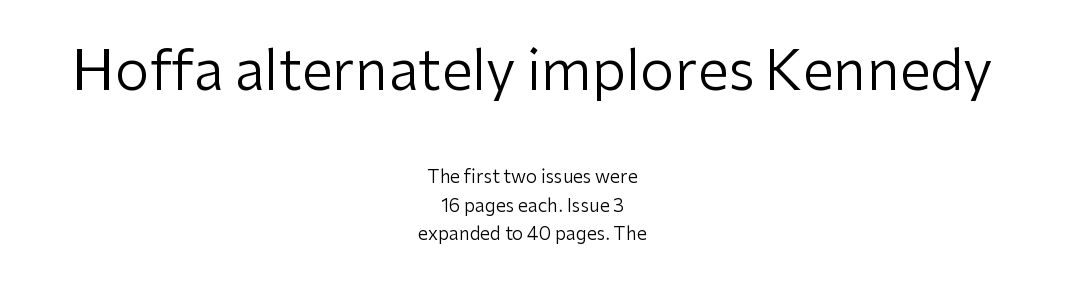
Summary of vertical rhythm: regular, with standard interline spacing. Stem width sits at or under what a default text font uses. Letterform terminals end flat and unadorned throughout the passage. The passage shown is typed in a proportional face where columns would drift.
